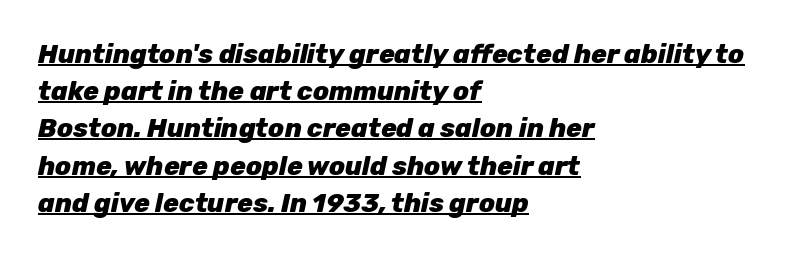
The image shows 26 px bold type, italic (leaning right); set left-aligned, normal line spacing (1.43x), normal letter spacing, underlined.
